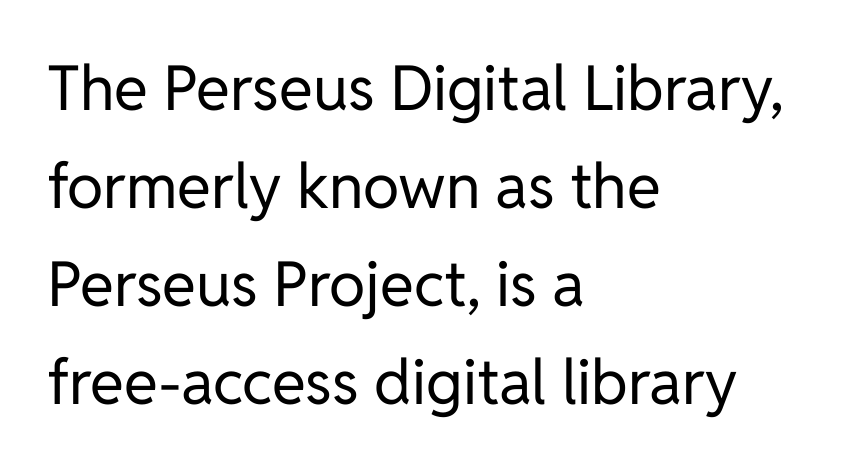
The image shows 62 px regular-weight sans-serif type, upright; set left-aligned, normal line spacing (1.58x), normal letter spacing, not underlined; low stroke contrast and a medium x-height.
